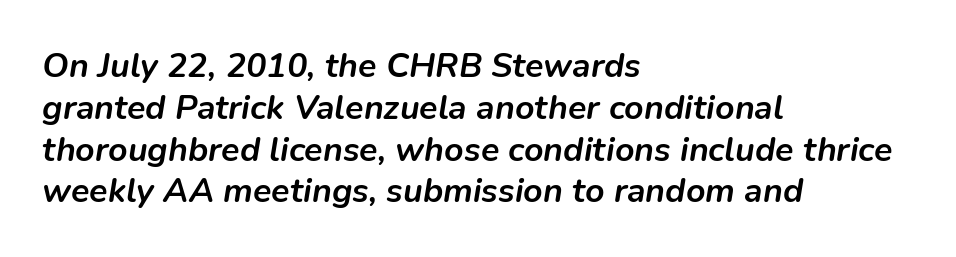
The image shows 34 px semibold type, italic (leaning right); set left-aligned, line spacing 1.23x, normal letter spacing, not underlined; low stroke contrast and a medium x-height.
